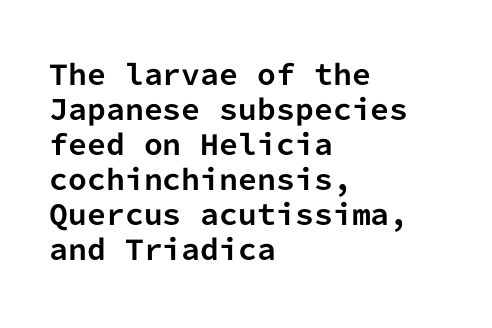
{"italic": "no", "bold": "yes", "underline": "no", "align": "left", "line_spacing": "normal", "line_spacing_ratio": 1.3, "letter_spacing": "normal", "letter_spacing_em": 0.0, "glyph_px": 27}
